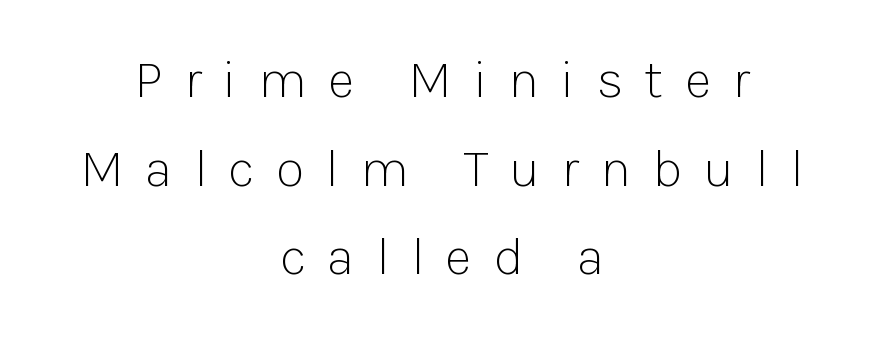
Q: Is the text bold? A: No.
Q: Is the text italic (slanted)? A: No, it is upright.
Q: Is the typeface a serif or a sans-serif typeface? A: Sans-serif.
Q: Is the text underlined? A: No.
Q: How is the paragraph aligned? A: Centered.
Q: Is the spacing between letters normal or unusually wide? A: Unusually wide.
Q: Is the spacing between lines tight, normal or loose? A: Normal.
Q: Width (condensed, normal, or wide)? A: Normal.
Q: Stroke contrast? A: Low.
Q: x-height? A: Medium.
Q: Monospaced? A: No.
